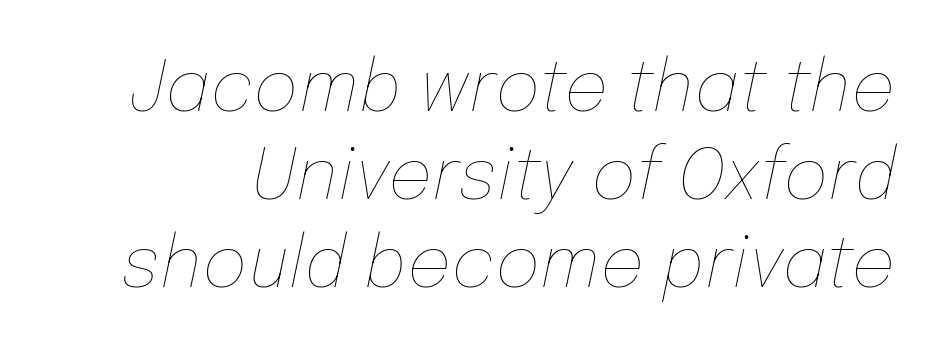
The image shows 70 px thin type, italic (leaning right); set normal line spacing (1.26x), normal letter spacing, not underlined; low stroke contrast and a medium x-height.
